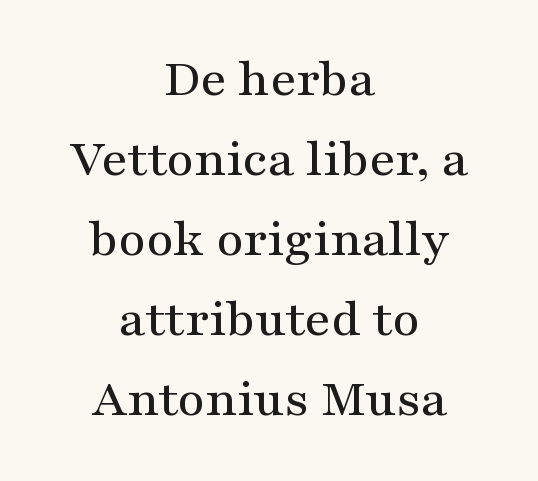
The image shows 53 px wide serif type, upright; set centered, normal line spacing (1.51x), normal letter spacing, not underlined; medium stroke contrast and a medium x-height.
